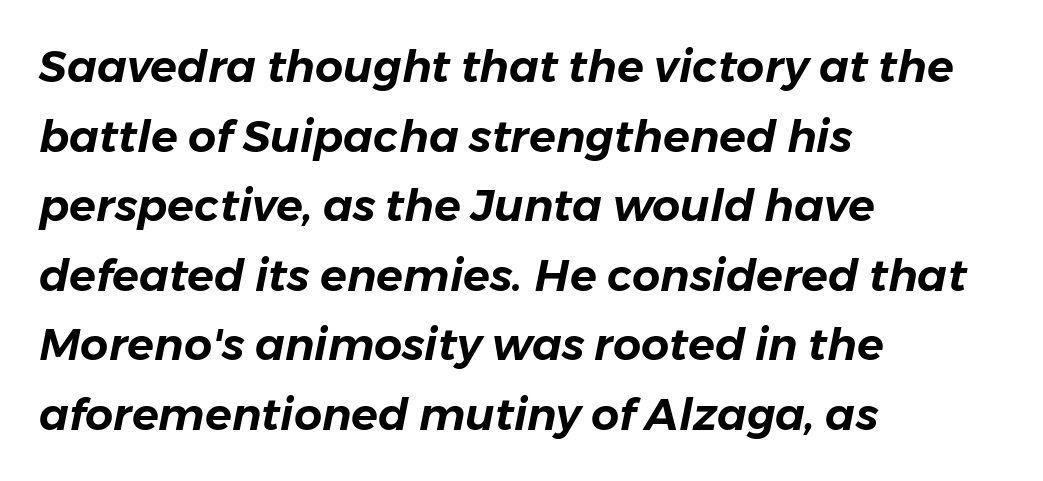
The image shows 44 px text type, italic (leaning right); set left-aligned, normal line spacing (1.58x), normal letter spacing, not underlined; low stroke contrast and a medium x-height.
